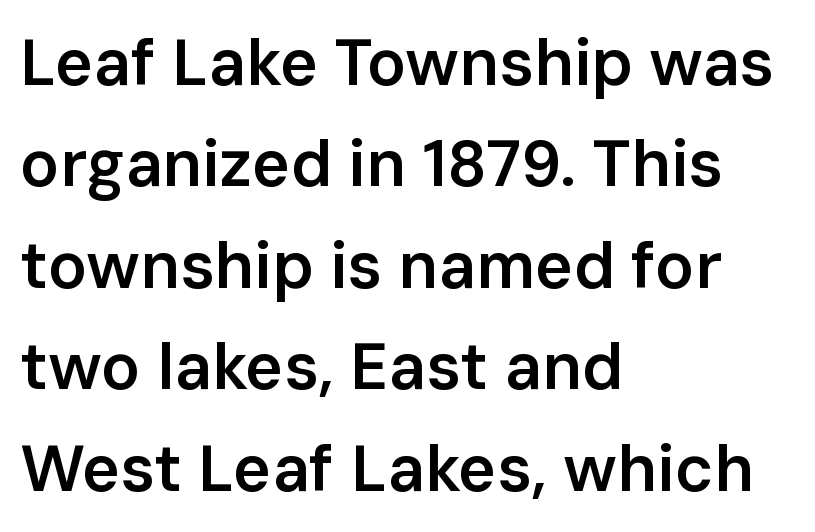
Letter spacing: default. Regarding leading, the lines here are spaced in the standard way. Italic: no, the glyphs are upright roman. Casual observation: everything's shoved over to the left. Spacing verdict: proportional, widths tailored to each character. The string is rendered with underlining switched off.
